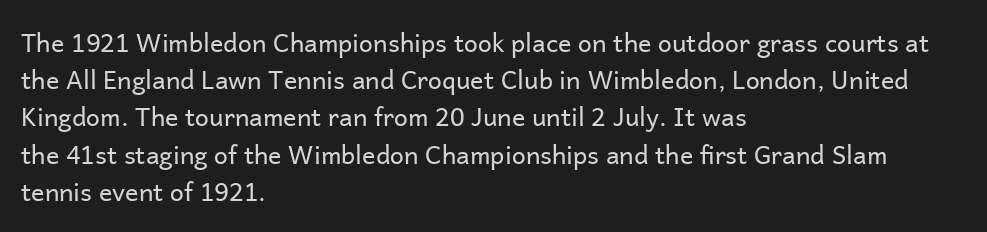
{"italic": "no", "bold": "no", "underline": "no", "align": "left", "line_spacing": "normal", "line_spacing_ratio": 1.49, "letter_spacing": "normal", "letter_spacing_em": 0.0, "glyph_px": 25}
